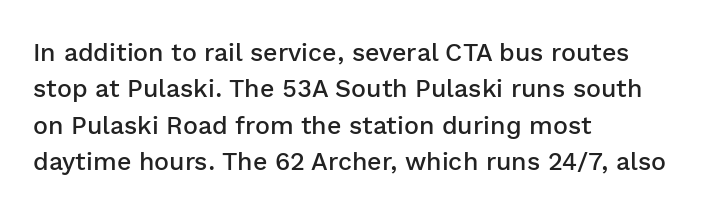
The image shows 25 px text type, upright; set left-aligned, normal line spacing (1.46x), normal letter spacing, not underlined.
